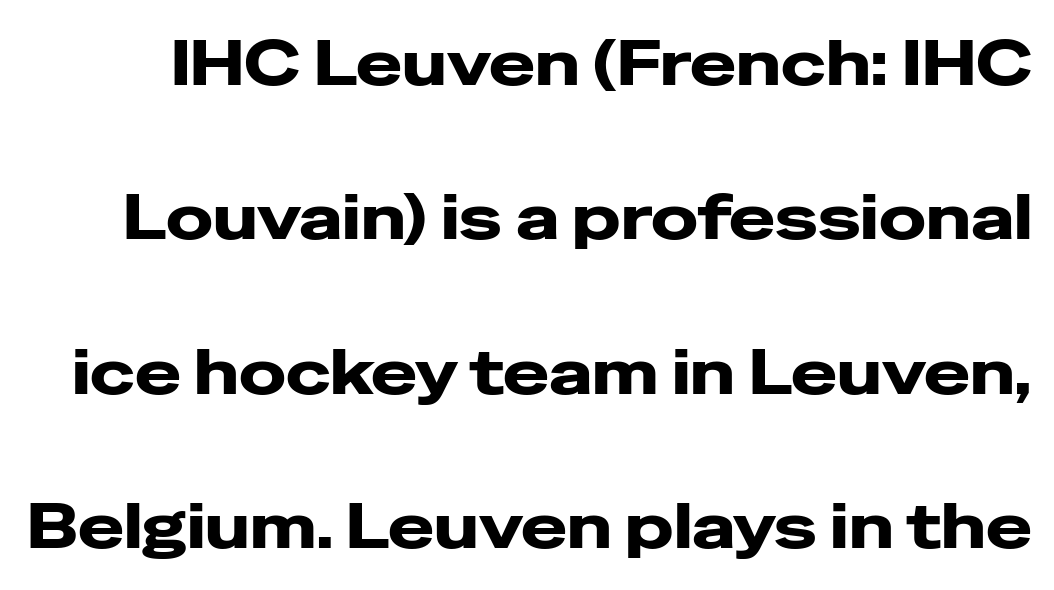
{"serif": "no", "italic": "no", "bold": "yes", "weight": "heavy", "width": "wide", "stroke_contrast": "low", "x_height": "medium", "monospaced": "no", "underline": "no", "line_spacing": "loose", "line_spacing_ratio": 2.49, "letter_spacing": "normal", "letter_spacing_em": 0.0, "glyph_px": 62}
